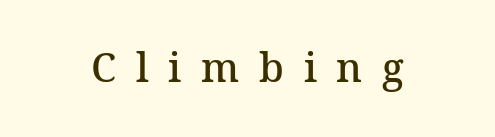
{"serif": "yes", "italic": "no", "bold": "semi", "weight": "semibold", "width": "normal", "stroke_contrast": "medium", "x_height": "medium", "monospaced": "no", "underline": "no", "letter_spacing": "wide", "letter_spacing_em": 0.49, "glyph_px": 40}
